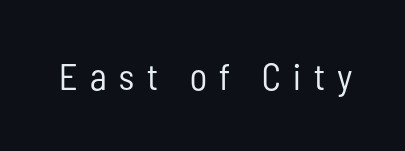
Q: Is the text bold? A: No.
Q: Is the text italic (slanted)? A: No, it is upright.
Q: Is the typeface a serif or a sans-serif typeface? A: Sans-serif.
Q: Is the text underlined? A: No.
Q: Is the spacing between letters normal or unusually wide? A: Unusually wide.
Q: Width (condensed, normal, or wide)? A: Condensed.
Q: Stroke contrast? A: Low.
Q: x-height? A: Medium.
Q: Monospaced? A: No.
